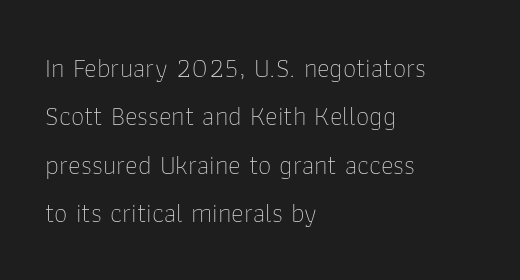
{"italic": "no", "bold": "no", "underline": "no", "align": "left", "line_spacing_ratio": 1.79, "letter_spacing": "normal", "letter_spacing_em": 0.0, "glyph_px": 27}
